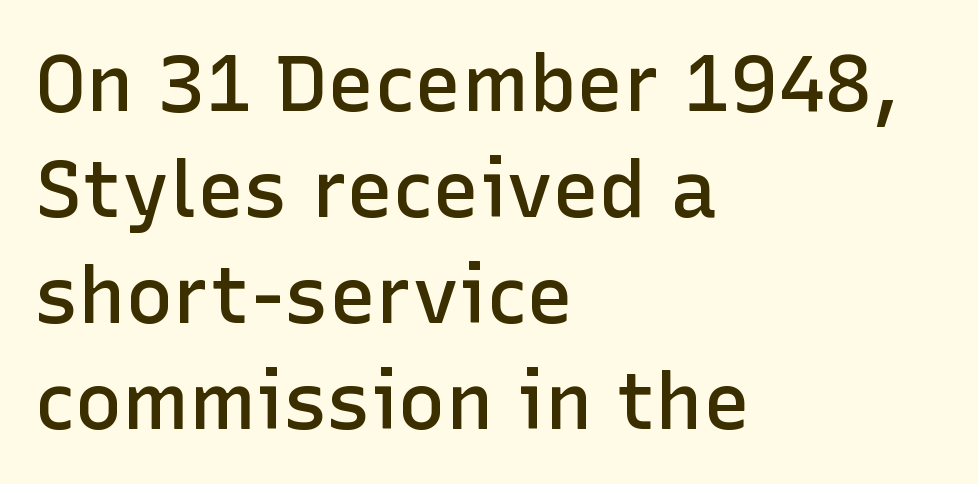
{"serif": "no", "italic": "no", "bold": "semi", "weight": "semibold", "width": "normal", "stroke_contrast": "low", "x_height": "medium", "monospaced": "no", "underline": "no", "align": "left", "line_spacing": "normal", "line_spacing_ratio": 1.34, "letter_spacing": "normal", "letter_spacing_em": 0.0, "glyph_px": 79}
